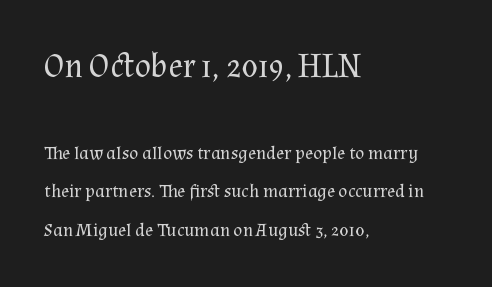
The rendering keeps characters at their native spacing. Upright lettering throughout. Stroke thickness stays within the range of a standard reading face or lighter. Underlining? Definitely not there. Do the characters align in a grid? No, the font is proportional. Every row of glyphs begins at an identical x-position on the left.
